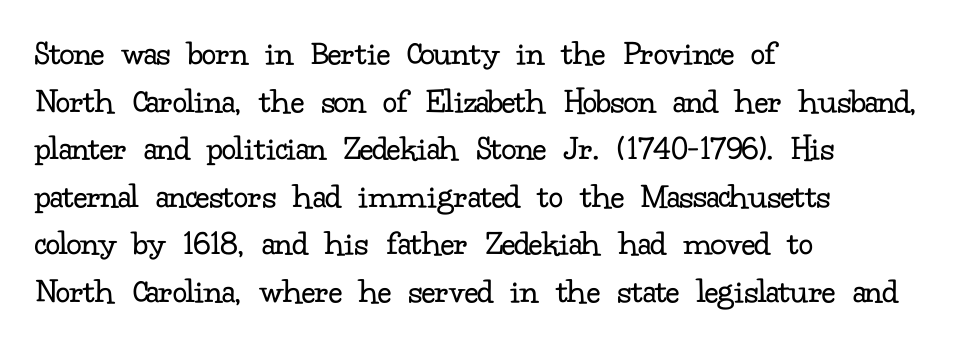
The image shows 36 px regular-weight serif type, upright; set left-aligned, normal line spacing (1.32x), normal letter spacing, not underlined; low stroke contrast and a small x-height.
